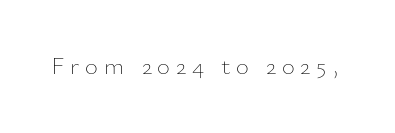
The image shows 25 px text type, upright; set unusually wide letter spacing (+0.23 em), not underlined.
